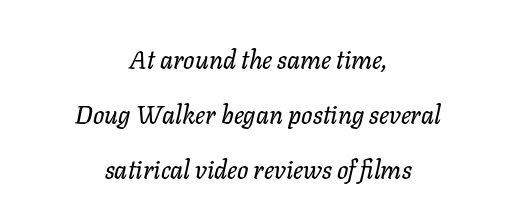
The image shows 25 px text type, italic (leaning right); set centered, loose line spacing (2.2x), normal letter spacing, not underlined.
